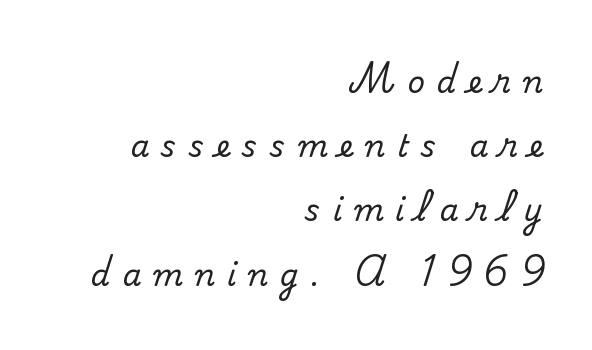
Q: Is the text italic (slanted)? A: Yes.
Q: Is the text underlined? A: No.
Q: How is the paragraph aligned? A: Right-aligned.
Q: Is the spacing between letters normal or unusually wide? A: Unusually wide.
Q: Is the spacing between lines tight, normal or loose? A: Loose.
Q: Width (condensed, normal, or wide)? A: Normal.
Q: Stroke contrast? A: Medium.
Q: x-height? A: Small.
Q: Monospaced? A: No.
